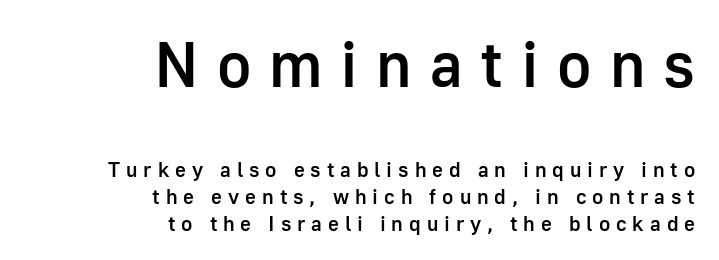
The image shows 64 px semibold sans-serif type, upright; set right-aligned, normal line spacing (1.27x), unusually wide letter spacing (+0.28 em), not underlined; the first (top) block is 3.05x larger; low stroke contrast and a medium x-height.
